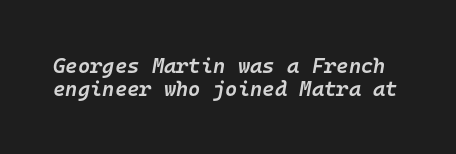
Has an underline been added? It has not. Slightly chunky letters — semibold, I'd say, not full bold. Inter-character spacing is left at the font's built-in metrics. Notice how the stems are inclined rather than vertical — that's the hallmark of italics. Honestly, the rows look squashed on top of each other.
